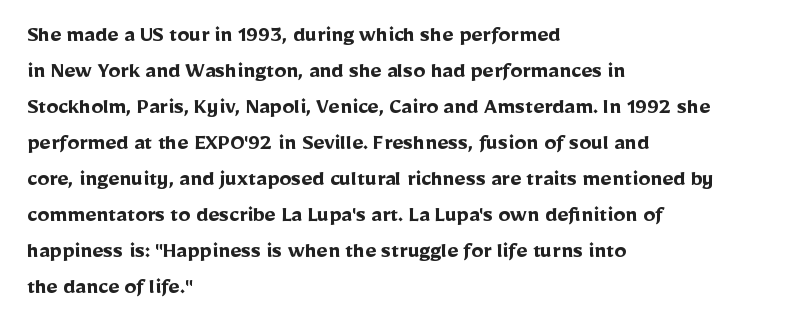
These lines are set flush left with a ragged right edge. Upright lettering throughout. Compared with typical body copy, the letter spacing here is the same. The line-height multiplier appears to be the usual default.
